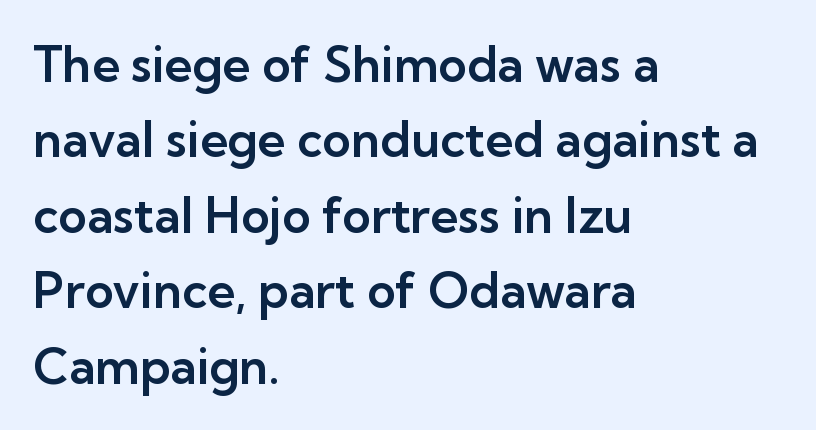
The image shows 49 px sans-serif type, upright; set left-aligned, normal line spacing (1.54x), normal letter spacing, not underlined; low stroke contrast and a medium x-height.
